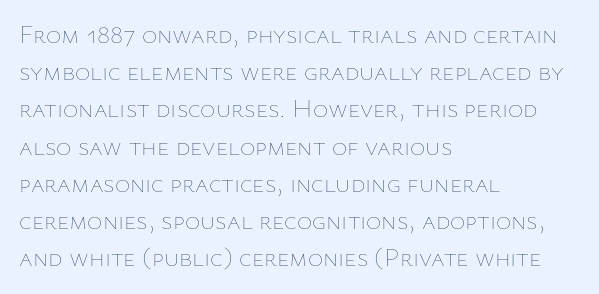
The rendering anchors every line to the left-hand side. A clean baseline with only descenders dipping below it. No chunkiness to these letters — they're not bold. Leading matches the norm, producing a regular column. Ascenders rise straight up at ninety degrees. Nobody touched the tracking dial on this one.
